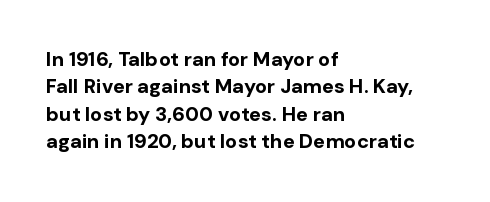
{"italic": "no", "bold": "yes", "underline": "no", "align": "left", "line_spacing": "normal", "line_spacing_ratio": 1.37, "letter_spacing": "normal", "letter_spacing_em": 0.0, "glyph_px": 20}
